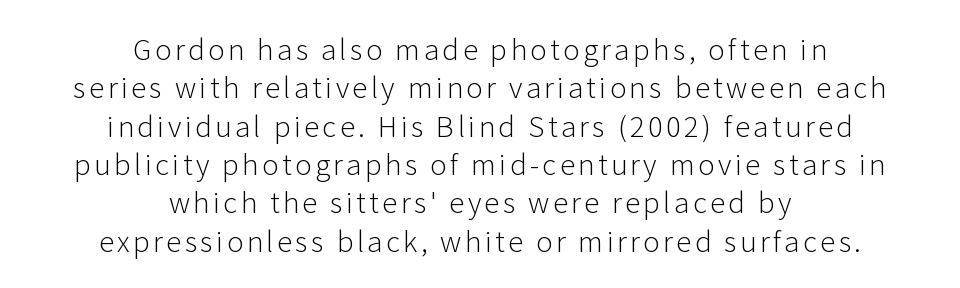
{"serif": "no", "italic": "no", "bold": "no", "weight": "light", "width": "normal", "stroke_contrast": "low", "x_height": "medium", "monospaced": "no", "underline": "no", "align": "center", "line_spacing": "normal", "line_spacing_ratio": 1.37, "glyph_px": 28}
